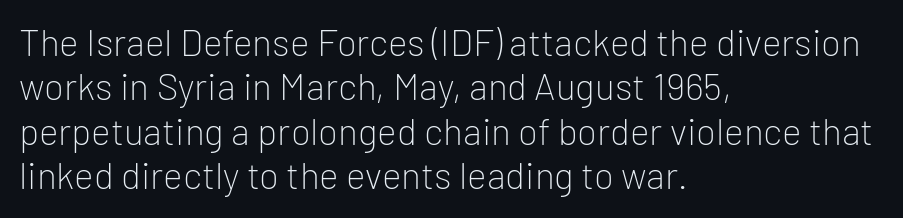
The image shows 37 px light sans-serif type, upright; set left-aligned, line spacing 1.2x, normal letter spacing, not underlined; low stroke contrast and a medium x-height.
